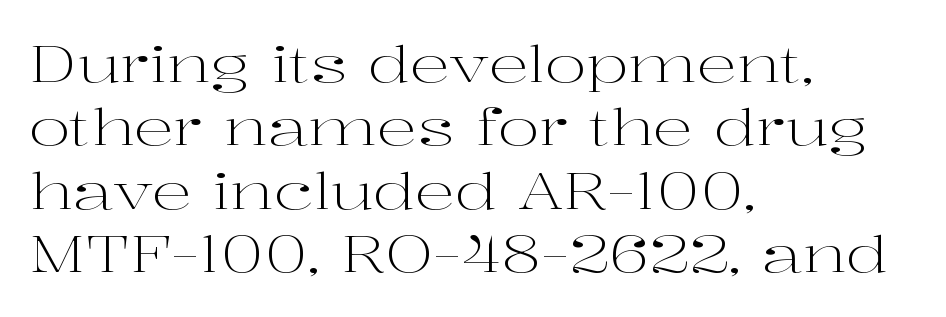
Q: Is the text bold? A: No.
Q: Is the text italic (slanted)? A: No, it is upright.
Q: Is the typeface a serif or a sans-serif typeface? A: Serif.
Q: Is the text underlined? A: No.
Q: How is the paragraph aligned? A: Left-aligned.
Q: Is the spacing between letters normal or unusually wide? A: Normal.
Q: Is the spacing between lines tight, normal or loose? A: Normal.
Q: Width (condensed, normal, or wide)? A: Wide.
Q: Stroke contrast? A: High.
Q: x-height? A: Medium.
Q: Monospaced? A: No.
